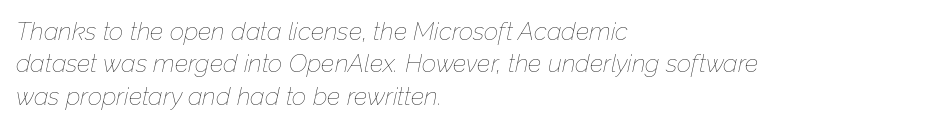
The image shows 25 px text type, italic (leaning right); set left-aligned, normal line spacing (1.3x), normal letter spacing, not underlined.
